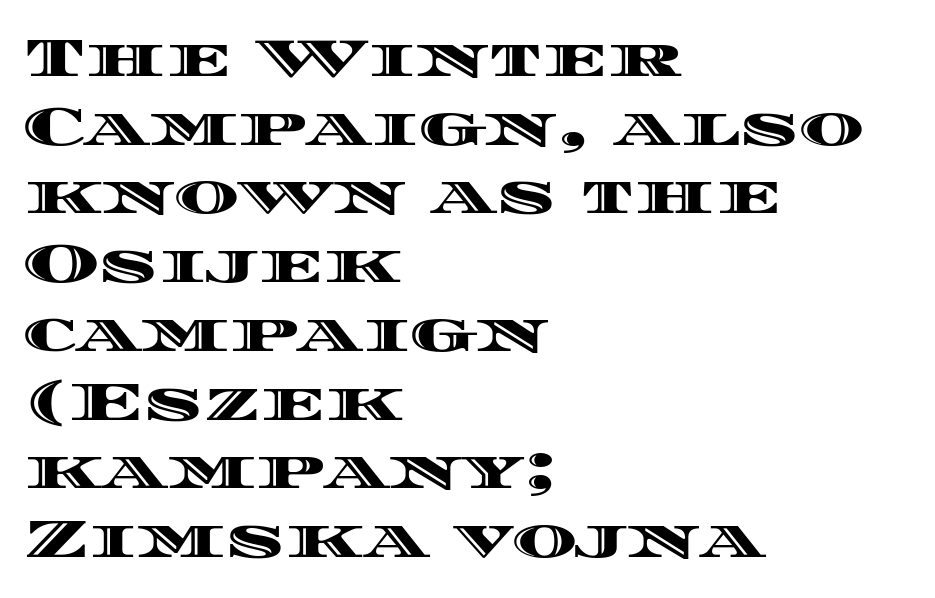
{"italic": "no", "width": "wide", "x_height": "large", "monospaced": "no", "underline": "no", "align": "left", "line_spacing": "normal", "line_spacing_ratio": 1.25, "letter_spacing": "normal", "letter_spacing_em": 0.0, "glyph_px": 55}
